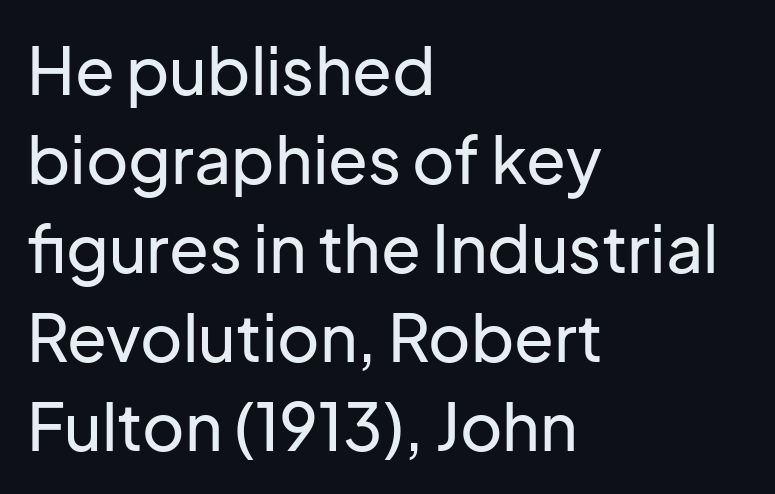
The image shows 65 px sans-serif type, upright; set left-aligned, normal line spacing (1.37x), normal letter spacing, not underlined; low stroke contrast and a medium x-height.
